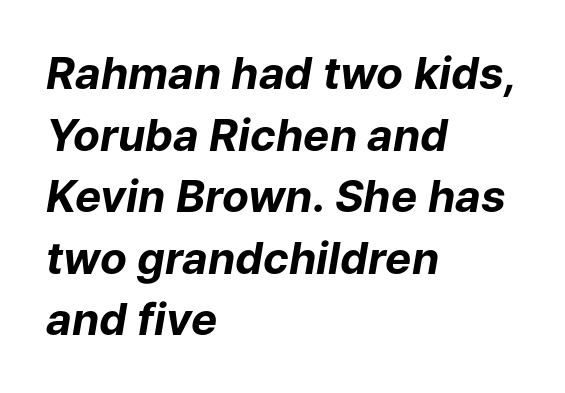
{"italic": "yes", "lean": "right", "slant_degrees": 9, "bold": "yes", "weight": "bold", "width": "normal", "stroke_contrast": "low", "x_height": "medium", "monospaced": "no", "underline": "no", "align": "left", "line_spacing": "normal", "line_spacing_ratio": 1.4, "letter_spacing": "normal", "letter_spacing_em": 0.0, "glyph_px": 44}
